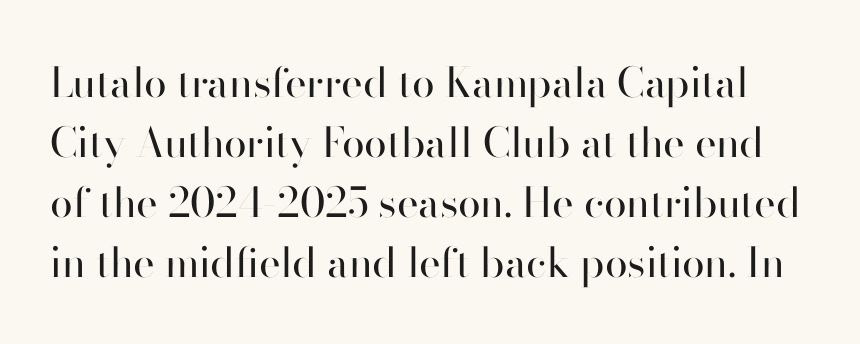
The image shows 41 px regular-weight sans-serif type, upright; set normal line spacing (1.46x), normal letter spacing, not underlined; high stroke contrast and a small x-height.
